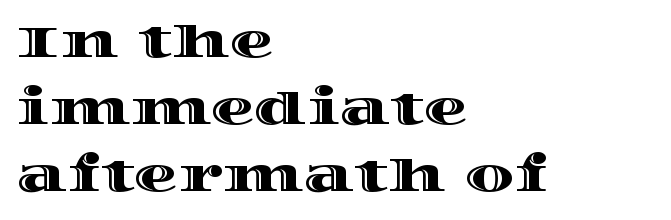
Nothing unusual about the tracking: characters are spaced as the font intends. Just letters on the line, the space beneath them empty. The letters advance in unequal steps, a hallmark of proportional type. Honestly, the row spacing looks completely unremarkable. The rag falls on the right side of this text block.
